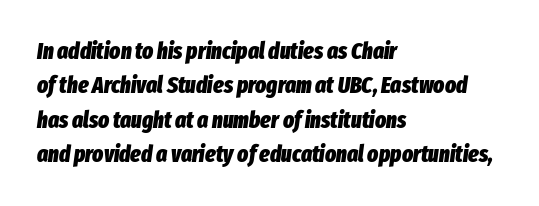
{"italic": "yes", "lean": "right", "slant_degrees": 8, "bold": "yes", "underline": "no", "align": "left", "line_spacing": "normal", "line_spacing_ratio": 1.49, "letter_spacing": "normal", "letter_spacing_em": 0.0, "glyph_px": 23}
